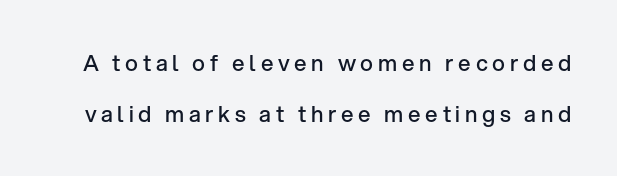
{"italic": "no", "bold": "semi", "underline": "no", "line_spacing": "loose", "line_spacing_ratio": 2.31, "letter_spacing": "wide", "letter_spacing_em": 0.21, "glyph_px": 22}
